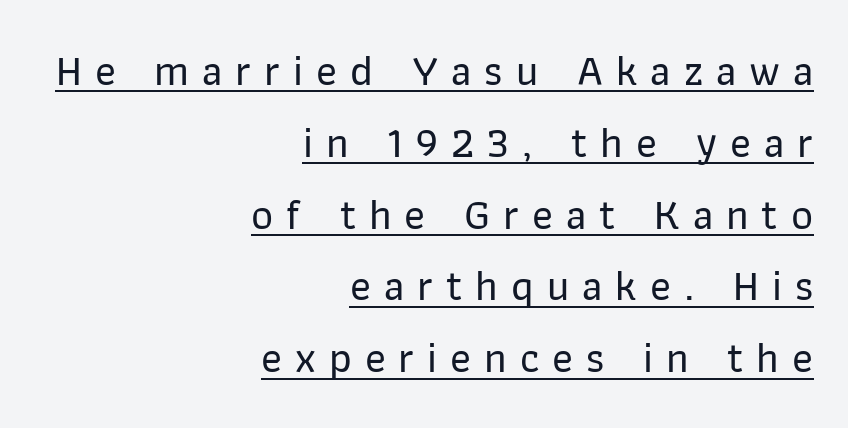
The lettering is marked with a stroke running underneath it. Reading down the block, your eye finds every line finishing at a fixed right position. Every stem runs plumb, perpendicular to the baseline. To sum up the face: it is a sans, with no serifs.
